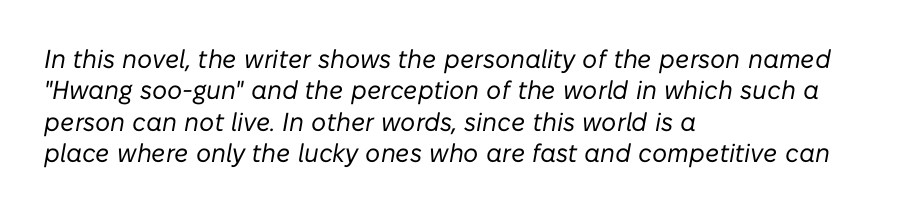
Alignment: flush left. Rendered with sloped, italic letterforms. Weight: in the light-to-regular range. Lines of text with bare space underneath. What stands out about the letter spacing? Nothing — it is the standard amount.
